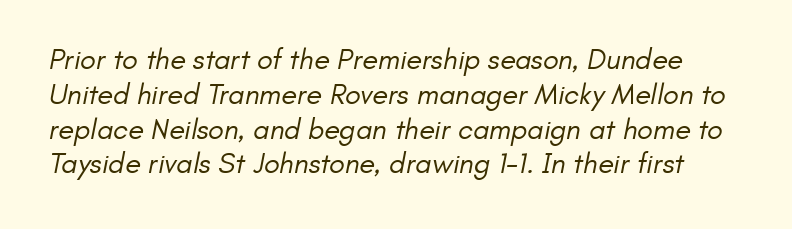
The image shows 29 px regular-weight sans-serif type; set line spacing 1.2x, normal letter spacing, not underlined; low stroke contrast and a small x-height.
